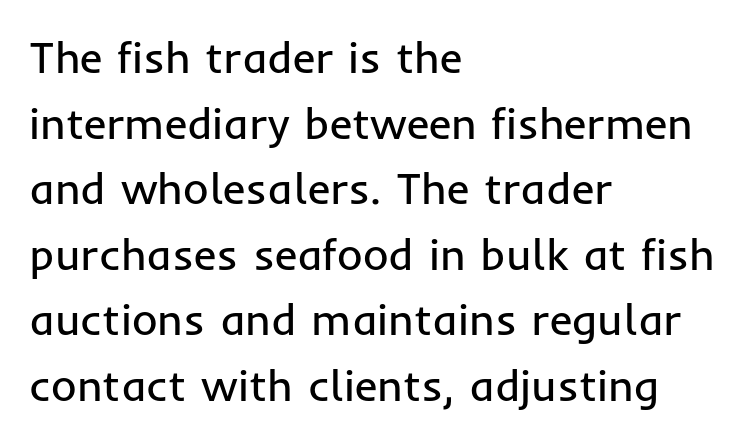
Bare-footed words on every line. The specimen reads as upright at a glance. The typesetter chose a ragged-right arrangement here. The type is set solid horizontally, with unmodified tracking.
